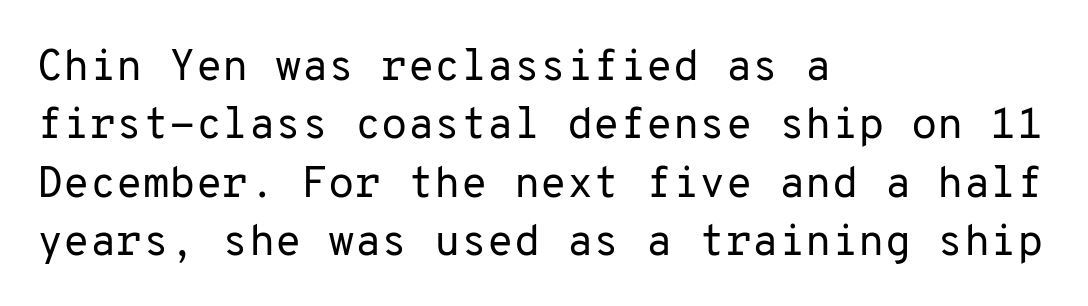
Q: Is the text bold? A: No.
Q: Is the text italic (slanted)? A: No, it is upright.
Q: Is the typeface a serif or a sans-serif typeface? A: Sans-serif.
Q: Is the text underlined? A: No.
Q: How is the paragraph aligned? A: Left-aligned.
Q: Is the spacing between letters normal or unusually wide? A: Normal.
Q: Is the spacing between lines tight, normal or loose? A: Normal.
Q: Width (condensed, normal, or wide)? A: Normal.
Q: Stroke contrast? A: Low.
Q: x-height? A: Medium.
Q: Monospaced? A: Yes.
